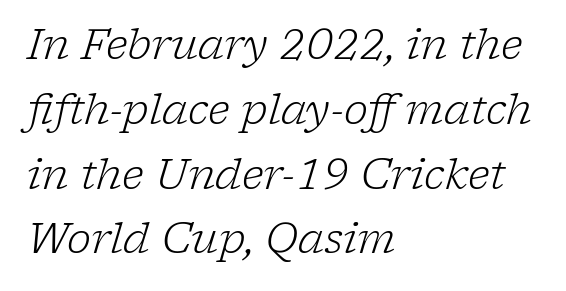
The whole block is typeset with a tilt. Look at the tracking — it's just the regular setting, nothing added. The rag falls on the right side of this text block. Quick note: interline space is typical.
